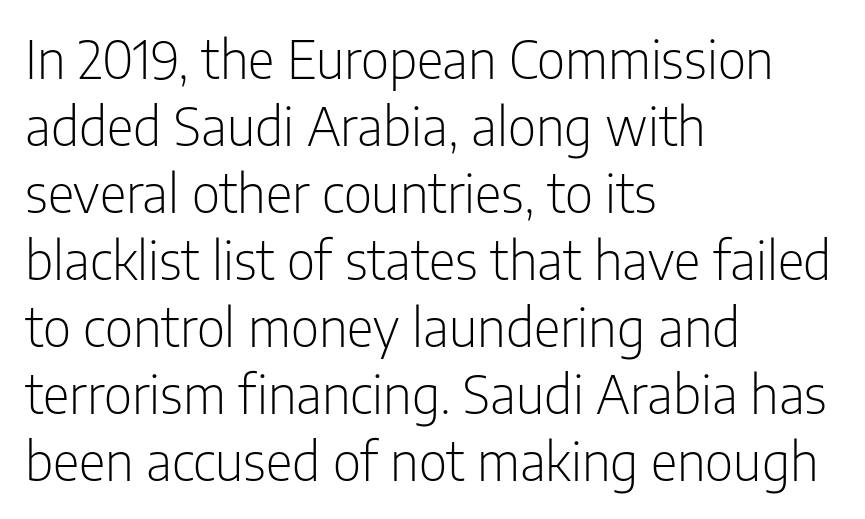
Is this a fixed-width face? No — the glyphs have proportional, varying widths. Underlining? Definitely not there. Nobody touched the tracking dial on this one. Posture: straight, roman, zero tilt. The leading is moderate, giving the passage an even texture.
